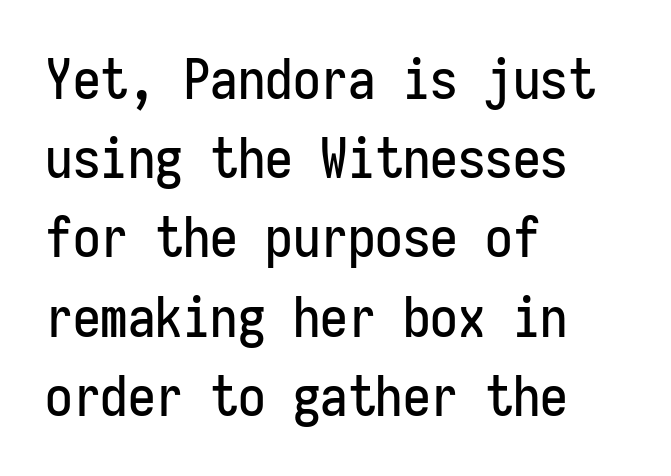
{"serif": "no", "italic": "no", "width": "condensed", "stroke_contrast": "low", "x_height": "medium", "monospaced": "yes", "underline": "no", "align": "left", "line_spacing": "normal", "line_spacing_ratio": 1.44, "letter_spacing": "normal", "letter_spacing_em": 0.0, "glyph_px": 55}
